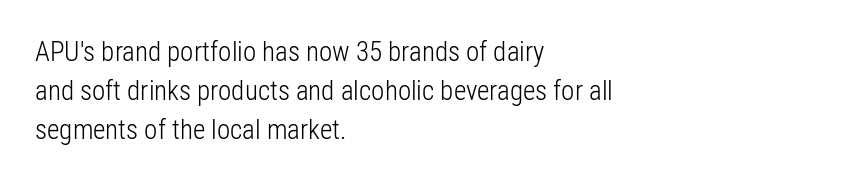
Q: Is the text bold? A: No.
Q: Is the text italic (slanted)? A: No, it is upright.
Q: Is the text underlined? A: No.
Q: How is the paragraph aligned? A: Left-aligned.
Q: Is the spacing between letters normal or unusually wide? A: Normal.
Q: Is the spacing between lines tight, normal or loose? A: Normal.
